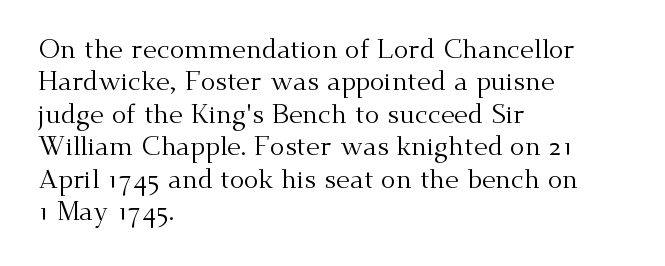
{"italic": "no", "bold": "no", "underline": "no", "align": "left", "line_spacing_ratio": 1.2, "letter_spacing": "normal", "letter_spacing_em": 0.0, "glyph_px": 27}
